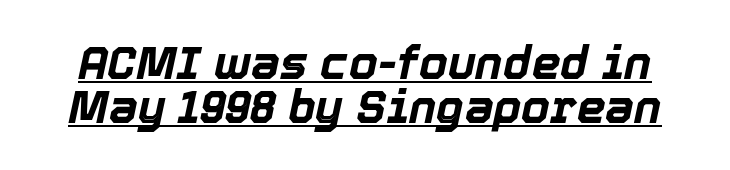
Every word sits above its own underline. These lines are rendered in a variable-pitch font. The rendering uses a small line-height, squeezing the rows. This is heavy type, rendered in bold. Yep, that's italic — everything's leaning.
